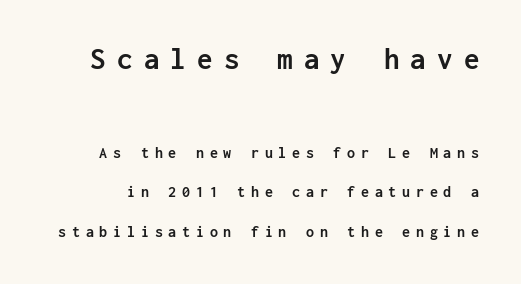
The image shows 31 px semibold sans-serif type, upright, monospaced; set loose line spacing (2.48x), unusually wide letter spacing (+0.36 em), not underlined; the first (top) block is 1.94x larger; low stroke contrast and a medium x-height.
